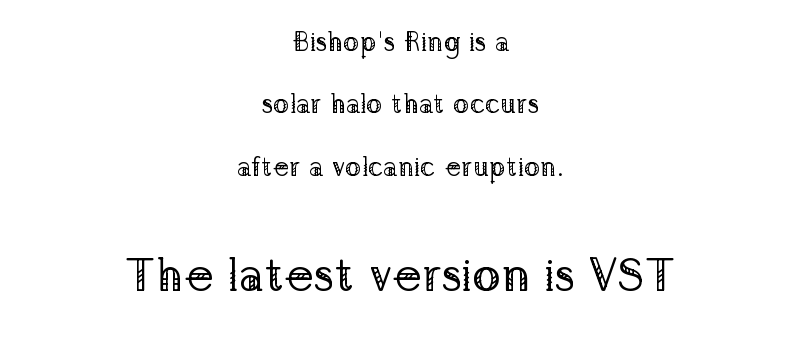
The image shows 47 px regular-weight serif type, upright; set centered, loose line spacing (2.31x), normal letter spacing, not underlined; the second (bottom) block is 1.74x larger; low stroke contrast and a medium x-height.
